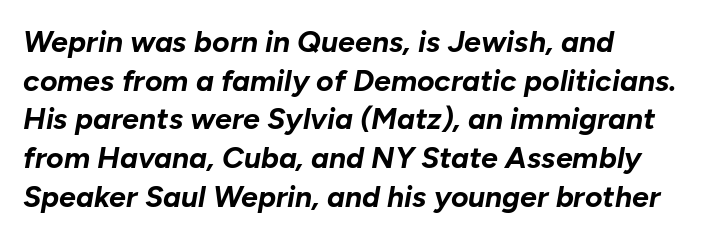
{"italic": "yes", "lean": "right", "slant_degrees": 10, "bold": "yes", "weight": "bold", "width": "normal", "stroke_contrast": "low", "x_height": "medium", "monospaced": "no", "underline": "no", "align": "left", "line_spacing": "normal", "line_spacing_ratio": 1.29, "letter_spacing": "normal", "letter_spacing_em": 0.0, "glyph_px": 30}
